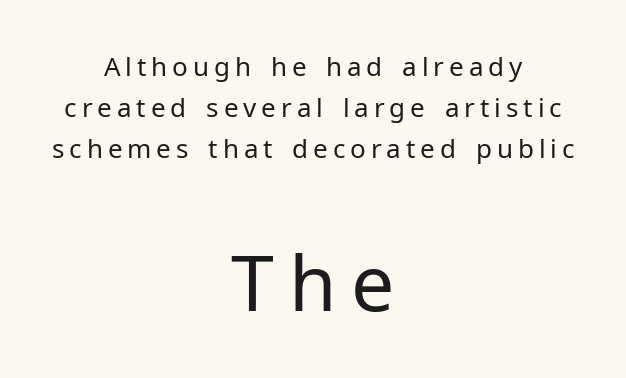
Character widths vary here, with narrow letters taking less room than wide ones. Compare the two chunks: the lower has the greater cap height. The typeface chosen for these lines omits serifs. The letters stand upright; this is a roman face. The passage shown stacks its lines at a standard gap. The glyphs are unaccompanied by any horizontal stroke below them.
